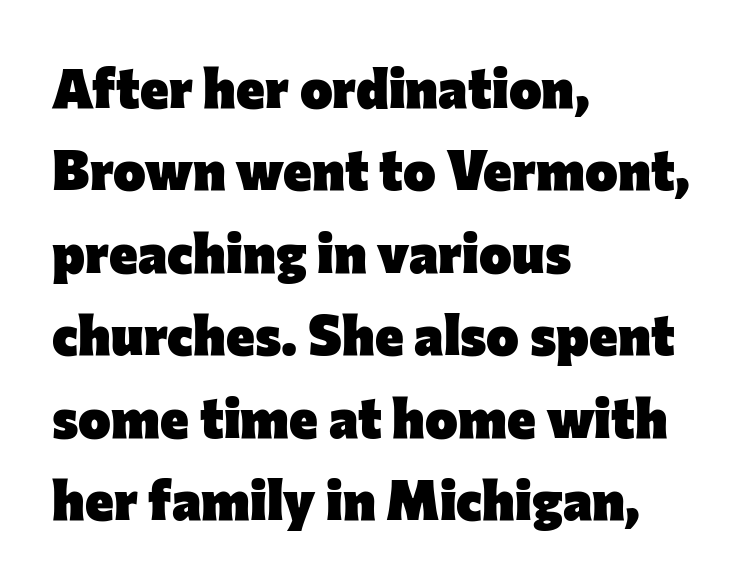
The image shows 55 px heavy sans-serif type, upright; set left-aligned, normal line spacing (1.5x), normal letter spacing, not underlined; low stroke contrast and a medium x-height.
